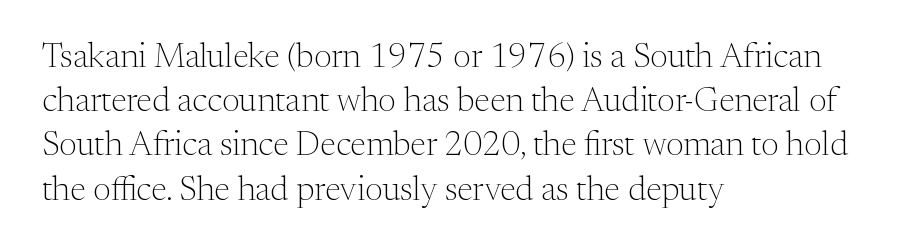
The image shows 34 px light serif type, upright; set left-aligned, normal line spacing (1.3x), normal letter spacing, not underlined; medium stroke contrast and a medium x-height.
